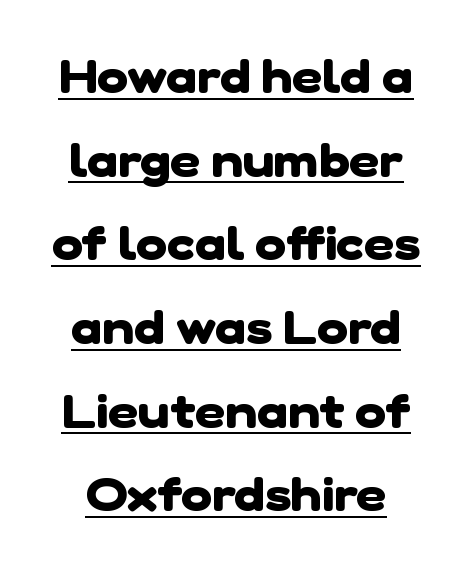
{"serif": "no", "bold": "yes", "weight": "heavy", "width": "normal", "stroke_contrast": "low", "x_height": "medium", "monospaced": "no", "underline": "yes", "line_spacing_ratio": 1.78, "letter_spacing": "normal", "letter_spacing_em": 0.0, "glyph_px": 47}
